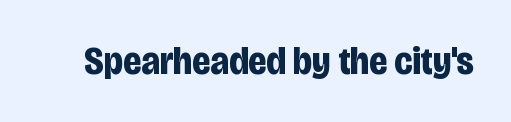
Q: Is the text bold? A: Yes.
Q: Is the text italic (slanted)? A: No, it is upright.
Q: Is the typeface a serif or a sans-serif typeface? A: Sans-serif.
Q: Is the text underlined? A: No.
Q: Is the spacing between letters normal or unusually wide? A: Normal.
Q: Width (condensed, normal, or wide)? A: Condensed.
Q: Stroke contrast? A: Low.
Q: x-height? A: Large.
Q: Monospaced? A: No.
